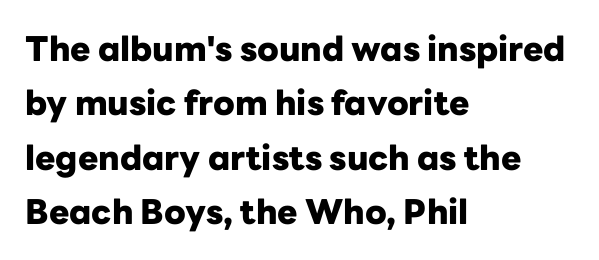
The image shows 34 px heavy sans-serif type, upright; set left-aligned, normal line spacing (1.6x), normal letter spacing, not underlined; low stroke contrast and a medium x-height.
